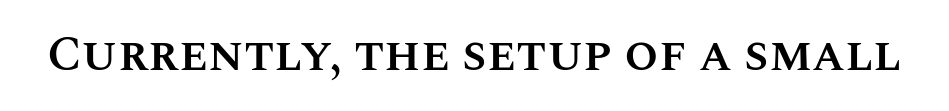
Short note: letters normally spaced. A fair bit of extra ink — the face is semibold, not bold. The space beneath each line is pristine and unruled. Proportional: the letters do not fall into vertical columns. The specimen reads as upright at a glance.
